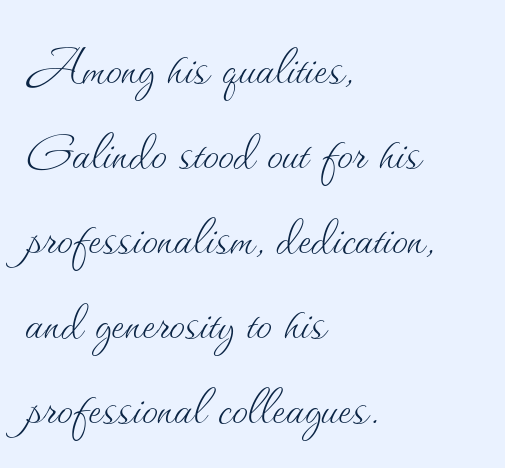
{"bold": "no", "weight": "thin", "width": "normal", "stroke_contrast": "medium", "x_height": "small", "monospaced": "no", "underline": "no", "align": "left", "line_spacing": "normal", "line_spacing_ratio": 1.33, "letter_spacing": "normal", "letter_spacing_em": 0.0, "glyph_px": 64}
